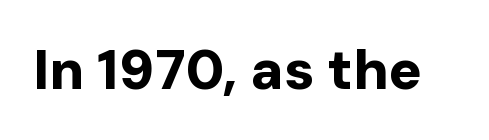
Q: Is the text bold? A: Yes.
Q: Is the text italic (slanted)? A: No, it is upright.
Q: Is the typeface a serif or a sans-serif typeface? A: Sans-serif.
Q: Is the text underlined? A: No.
Q: Is the spacing between letters normal or unusually wide? A: Normal.
Q: Width (condensed, normal, or wide)? A: Normal.
Q: Stroke contrast? A: Low.
Q: x-height? A: Medium.
Q: Monospaced? A: No.
